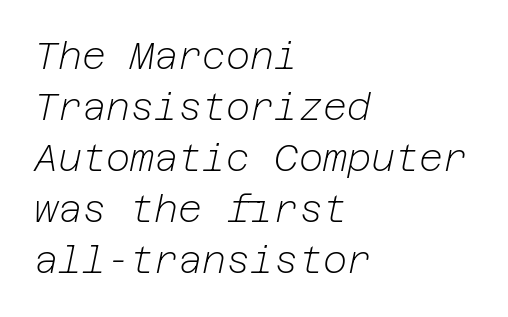
Q: Is the text bold? A: No.
Q: Is the text italic (slanted)? A: Yes, it leans right by about 12 degrees.
Q: Is the text underlined? A: No.
Q: How is the paragraph aligned? A: Left-aligned.
Q: Is the spacing between letters normal or unusually wide? A: Normal.
Q: Is the spacing between lines tight, normal or loose? A: Normal.
Q: Width (condensed, normal, or wide)? A: Normal.
Q: Stroke contrast? A: Low.
Q: x-height? A: Medium.
